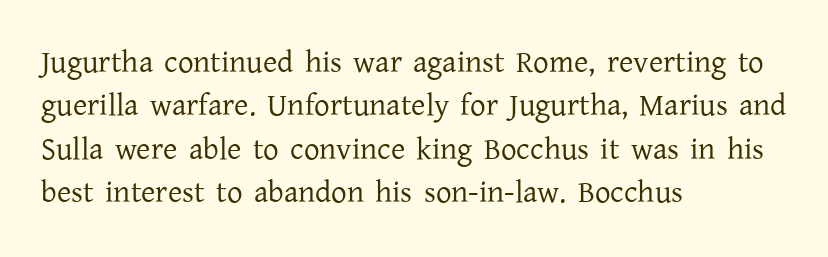
Q: Is the text bold? A: No.
Q: Is the text italic (slanted)? A: No, it is upright.
Q: Is the typeface a serif or a sans-serif typeface? A: Serif.
Q: Is the text underlined? A: No.
Q: How is the paragraph aligned? A: Left-aligned.
Q: Is the spacing between letters normal or unusually wide? A: Normal.
Q: Is the spacing between lines tight, normal or loose? A: Normal.
Q: Width (condensed, normal, or wide)? A: Normal.
Q: Stroke contrast? A: Low.
Q: x-height? A: Medium.
Q: Monospaced? A: No.
